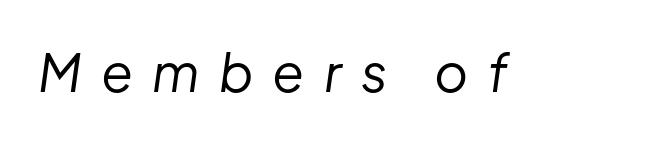
{"italic": "yes", "lean": "right", "slant_degrees": 8, "bold": "no", "weight": "regular", "width": "normal", "stroke_contrast": "low", "x_height": "medium", "monospaced": "no", "underline": "no", "letter_spacing": "wide", "letter_spacing_em": 0.37, "glyph_px": 52}
